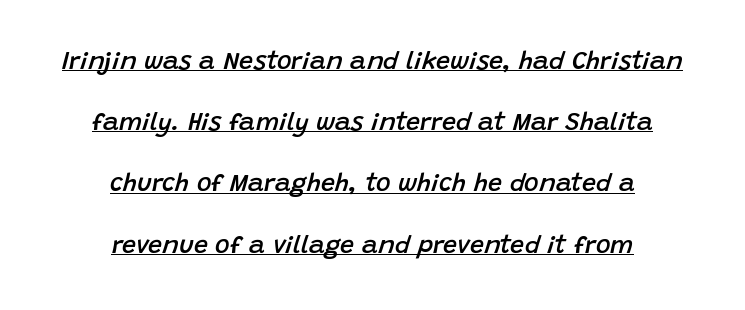
Q: Is the text bold? A: Semi-bold.
Q: Is the text italic (slanted)? A: Yes, it leans right by about 15 degrees.
Q: Is the text underlined? A: Yes.
Q: How is the paragraph aligned? A: Centered.
Q: Is the spacing between letters normal or unusually wide? A: Normal.
Q: Is the spacing between lines tight, normal or loose? A: Loose.
